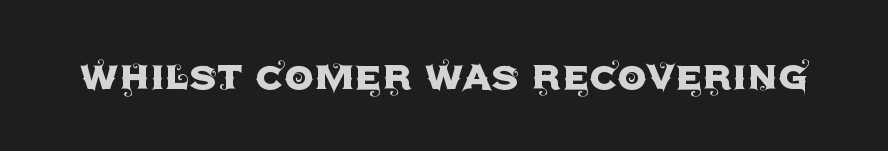
The type is set solid horizontally, with unmodified tracking. Serifs: no, the terminals of the letterforms are clean. The face used here is proportionally spaced, like ordinary book or web type. The space directly below the letters is spotless. Posture: straight, roman, zero tilt.
